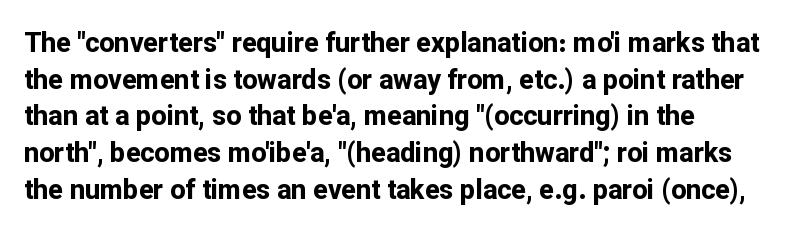
The image shows 27 px bold type, upright; set normal line spacing (1.36x), normal letter spacing, not underlined.
